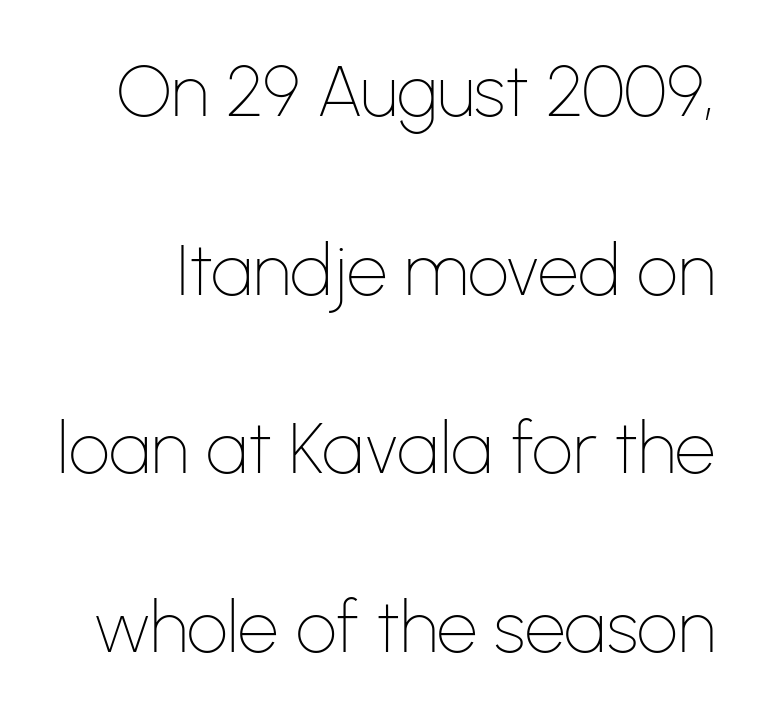
Q: Is the text bold? A: No.
Q: Is the text italic (slanted)? A: No, it is upright.
Q: Is the typeface a serif or a sans-serif typeface? A: Sans-serif.
Q: Is the text underlined? A: No.
Q: Is the spacing between letters normal or unusually wide? A: Normal.
Q: Is the spacing between lines tight, normal or loose? A: Loose.
Q: Width (condensed, normal, or wide)? A: Normal.
Q: Stroke contrast? A: Low.
Q: x-height? A: Medium.
Q: Monospaced? A: No.
